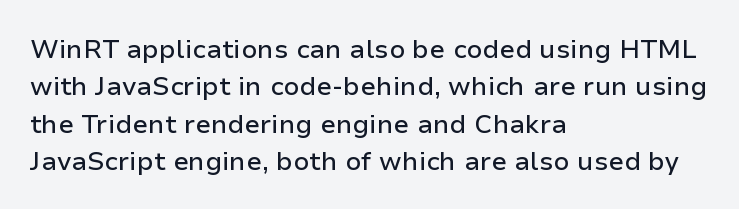
{"italic": "no", "underline": "no", "align": "left", "line_spacing": "normal", "line_spacing_ratio": 1.44, "letter_spacing": "normal", "letter_spacing_em": 0.0, "glyph_px": 26}
